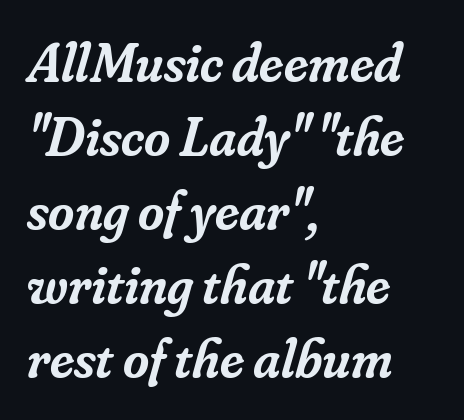
{"serif": "yes", "italic": "yes", "lean": "right", "slant_degrees": 16, "bold": "semi", "weight": "semibold", "width": "normal", "stroke_contrast": "low", "x_height": "small", "monospaced": "no", "underline": "no", "align": "left", "line_spacing": "normal", "line_spacing_ratio": 1.32, "letter_spacing": "normal", "letter_spacing_em": 0.0, "glyph_px": 56}
